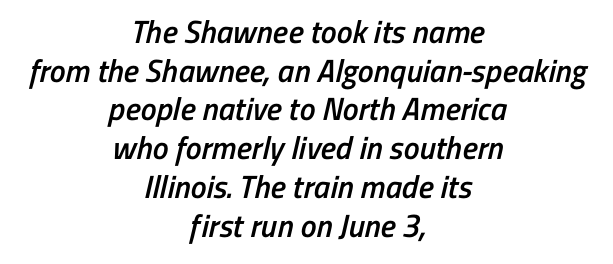
Q: Is the text bold? A: Semi-bold.
Q: Is the typeface a serif or a sans-serif typeface? A: Sans-serif.
Q: Is the text underlined? A: No.
Q: How is the paragraph aligned? A: Centered.
Q: Is the spacing between letters normal or unusually wide? A: Normal.
Q: Width (condensed, normal, or wide)? A: Condensed.
Q: Stroke contrast? A: Low.
Q: x-height? A: Medium.
Q: Monospaced? A: No.
